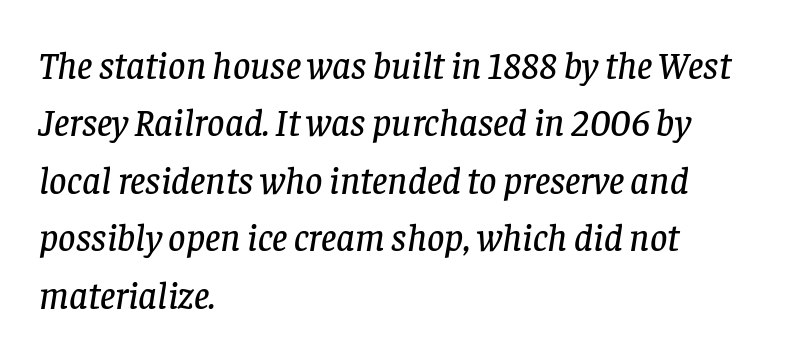
Looks like regular typesetting: each glyph gets only the width it needs. Short and long lines alike share a common starting point at left. The block of text has a typical density, with ordinary space between rows. The glyphs look as if they've been sheared to an angle. Glyph-to-glyph distance matches everyday printed text. The designer went with a serif here, giving each stem small feet.
